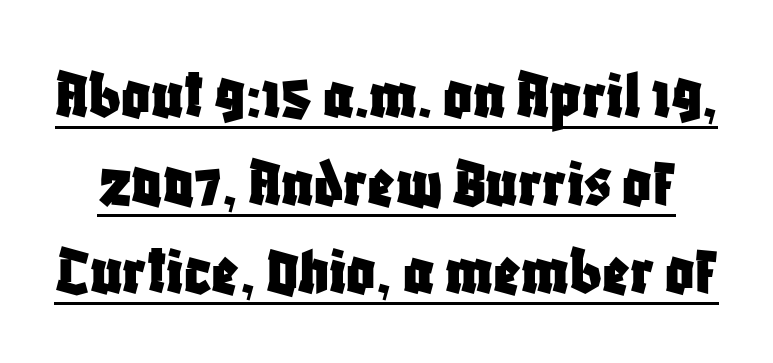
The image shows 71 px condensed sans-serif type, upright; set line spacing 1.24x, normal letter spacing, underlined; low stroke contrast and a large x-height.
